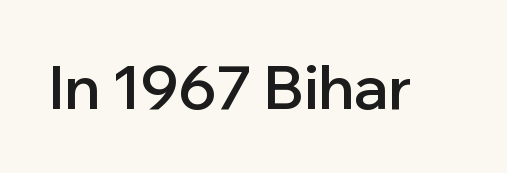
The gaps between neighbouring characters are ordinary and unremarkable. The words here are not underlined. You could not count columns in this text — the font is proportionally spaced. Does the type have serifs? No, each stem ends abruptly. Notice how the stems are strictly vertical — no italics here. A somewhat darkened texture: the type is semibold rather than bold.
